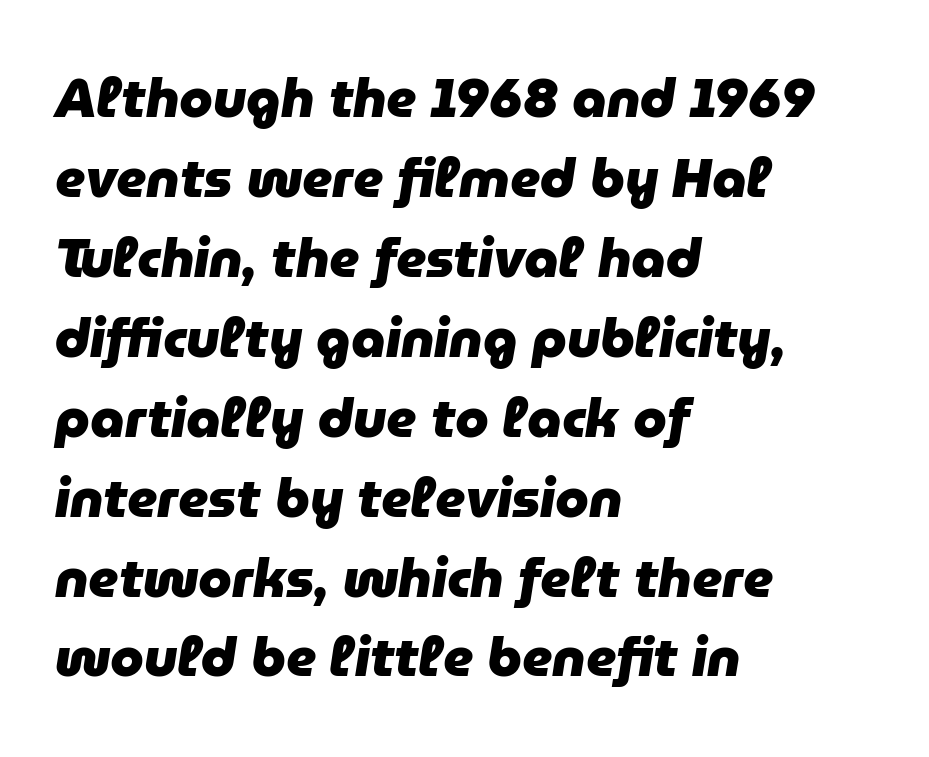
Notice how descenders clear the ascenders below comfortably — that's standard leading. The lines are quadded left. Spacing verdict: proportional, widths tailored to each character. Yep, that's italic — everything's leaning. Weight check: bold — yes, fully.
